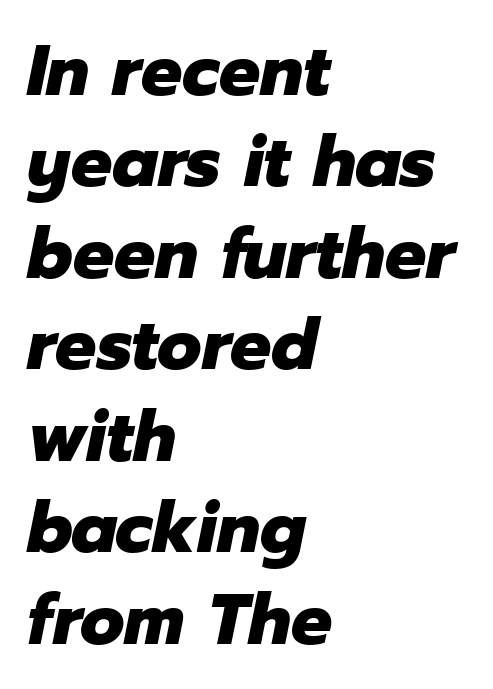
Q: Is the text bold? A: Yes.
Q: Is the text italic (slanted)? A: Yes, it leans right by about 12 degrees.
Q: Is the text underlined? A: No.
Q: How is the paragraph aligned? A: Left-aligned.
Q: Is the spacing between letters normal or unusually wide? A: Normal.
Q: Is the spacing between lines tight, normal or loose? A: Normal.
Q: Width (condensed, normal, or wide)? A: Normal.
Q: Stroke contrast? A: Low.
Q: x-height? A: Medium.
Q: Monospaced? A: No.
